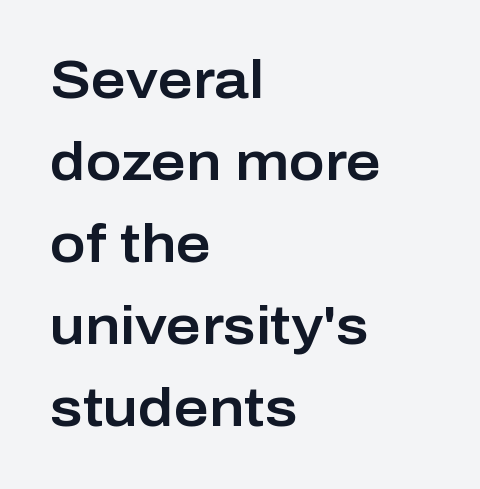
{"serif": "no", "italic": "no", "width": "normal", "stroke_contrast": "low", "x_height": "medium", "monospaced": "no", "underline": "no", "align": "left", "line_spacing": "normal", "line_spacing_ratio": 1.52, "letter_spacing": "normal", "letter_spacing_em": 0.0, "glyph_px": 54}
